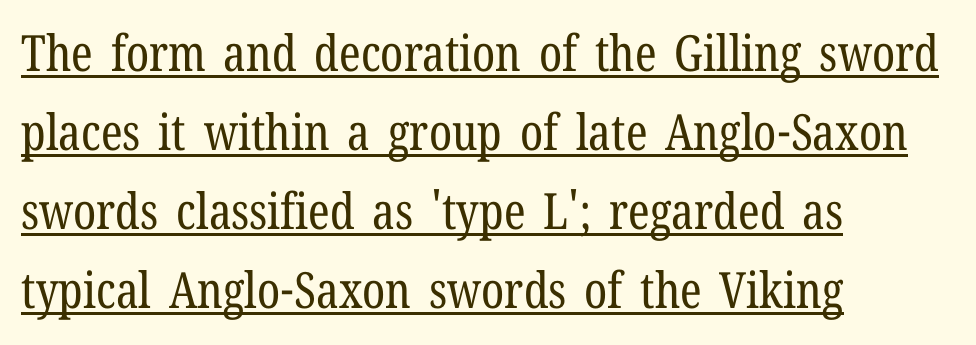
I'd call this a serif setting — the letters wear small feet. Each word holds together tightly as a unit, with standard inter-letter gaps. A continuous stroke trails under the words, as in a hyperlink. Proportional: the letters do not fall into vertical columns. The lines sit at an ordinary, default distance from one another. Compared with a typical body face, this is equally light or lighter still.
